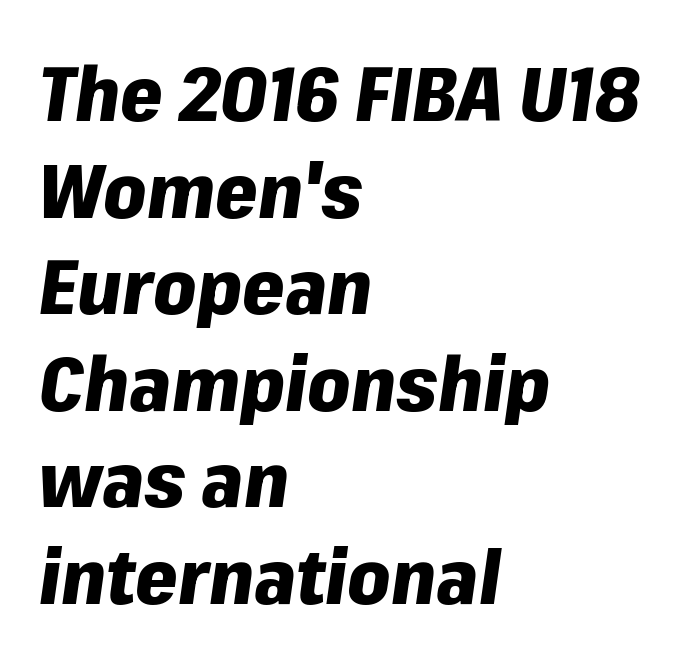
The letters advance in unequal steps, a hallmark of proportional type. It's the slanting kind of type. Leading: standard. Look at the tracking — it's just the regular setting, nothing added. On the weight axis this lands at bold, roughly 700. Each line starts at the same left margin while the right side varies.
